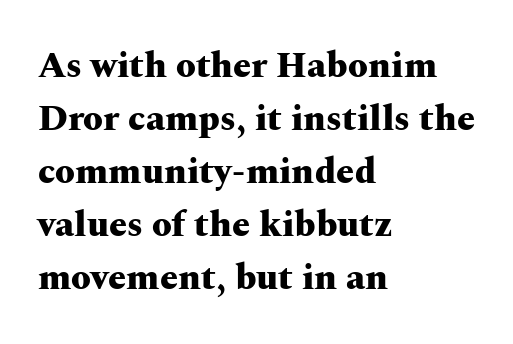
The image shows 36 px heavy, wide serif type, upright; set left-aligned, normal line spacing (1.47x), normal letter spacing, not underlined; medium stroke contrast and a medium x-height.
